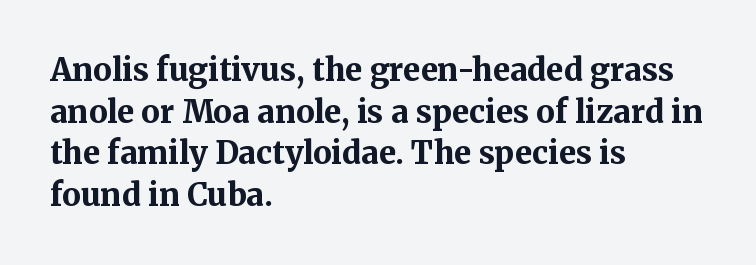
{"serif": "yes", "italic": "no", "bold": "yes", "weight": "bold", "width": "normal", "stroke_contrast": "medium", "x_height": "medium", "monospaced": "no", "underline": "no", "align": "left", "line_spacing": "normal", "line_spacing_ratio": 1.34, "letter_spacing": "normal", "letter_spacing_em": 0.0, "glyph_px": 31}
